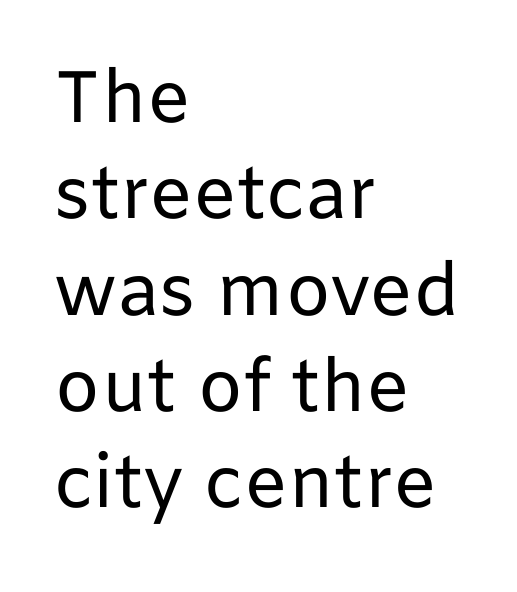
These lines were composed using upright roman letters. Classification — sans serif. A student would call this left alignment; a typographer would say flush left, rag right. Tracking value appears to be zero — textbook default spacing. Think of a printed novel: that variable character pitch is what you see here.
